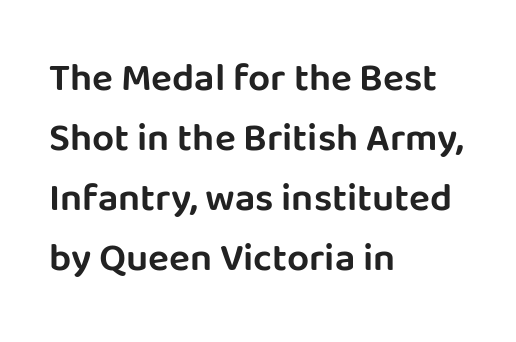
The image shows 39 px sans-serif type, upright; set left-aligned, normal line spacing (1.54x), normal letter spacing, not underlined; low stroke contrast and a large x-height.
